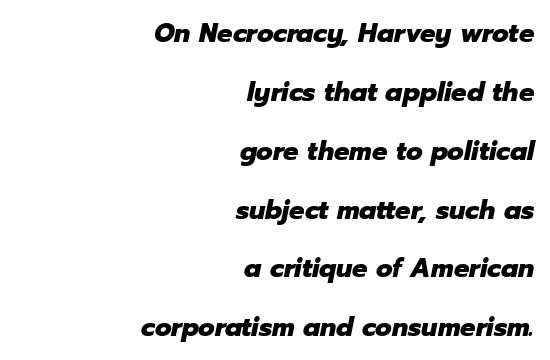
Would a proofreader flag this as italicized? Yes. The font is running at its bold setting. The letterforms sit shoulder to shoulder at normal distance. Which margin do the lines hug? The right one — the left edge is uneven. The foot of each line stays bare and open.
